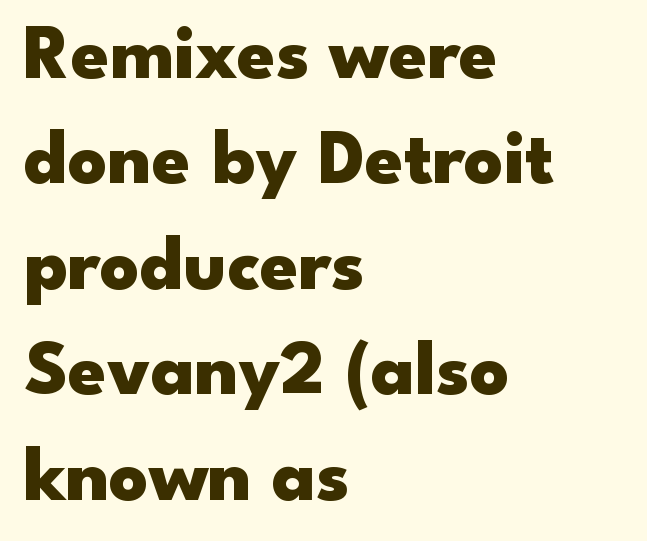
{"serif": "no", "italic": "no", "bold": "yes", "weight": "heavy", "width": "wide", "stroke_contrast": "low", "x_height": "small", "monospaced": "no", "underline": "no", "align": "left", "line_spacing": "normal", "line_spacing_ratio": 1.37, "letter_spacing": "normal", "letter_spacing_em": 0.0, "glyph_px": 77}
